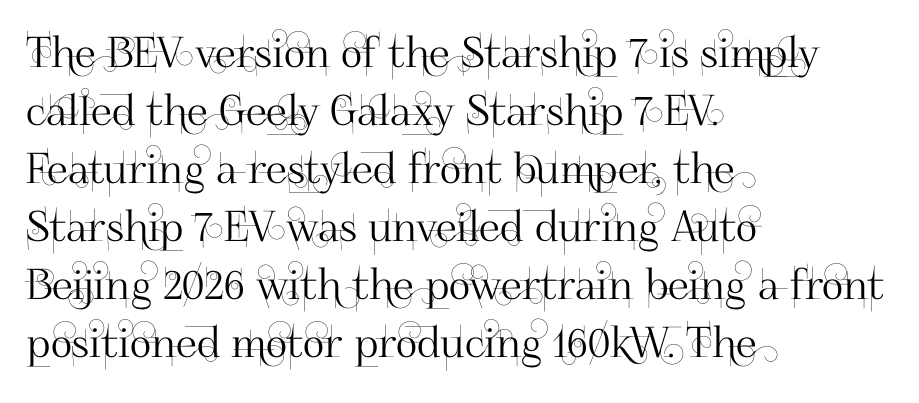
A typesetter would mark this as roman, not italic. The passage shown is typed in a proportional face where columns would drift. Casual observation: everything's shoved over to the left. Serifs: no, the terminals of the letterforms are clean. Rule under the text: the space is simply empty.
